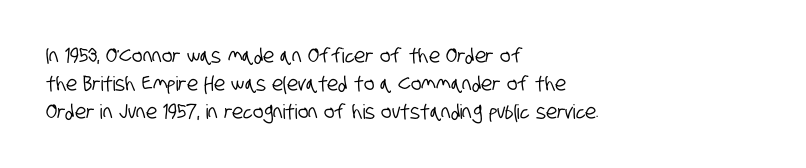
Q: Is the text underlined? A: No.
Q: How is the paragraph aligned? A: Left-aligned.
Q: Is the spacing between letters normal or unusually wide? A: Normal.
Q: Is the spacing between lines tight, normal or loose? A: Normal.
